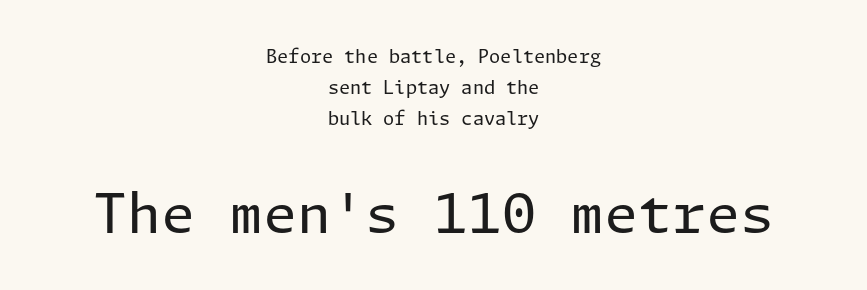
{"serif": "no", "italic": "no", "bold": "no", "weight": "regular", "width": "normal", "stroke_contrast": "low", "x_height": "medium", "underline": "no", "align": "center", "line_spacing_ratio": 1.71, "letter_spacing": "normal", "letter_spacing_em": 0.0, "larger_block": "second", "size_ratio": 3.06, "glyph_px": 55}
